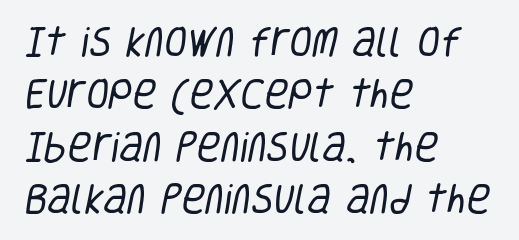
Short and long lines alike share a common starting point at left. Stem width sits at or under what a default text font uses. The block of text has a typical density, with ordinary space between rows. Does extra space separate the letters? No, they use regular spacing. Descenders are the only things crossing below the line.
